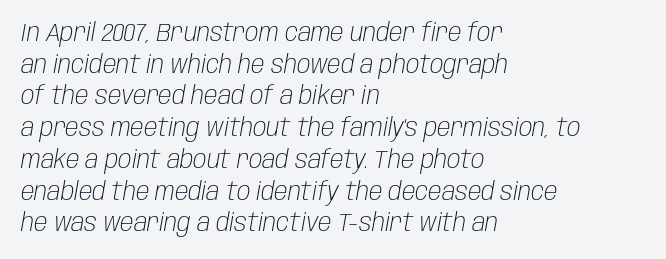
The image shows 25 px text type, italic (leaning right); set left-aligned, normal line spacing (1.27x), normal letter spacing, not underlined.
